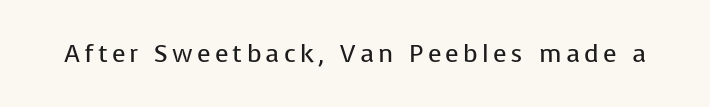
{"italic": "no", "bold": "no", "underline": "no", "glyph_px": 25}
